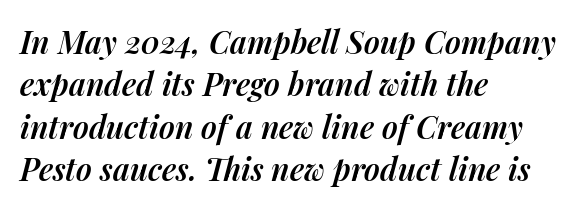
Glance below the letters and you will spot only blank space. It's the slanting kind of type. The leading is moderate, giving the passage an even texture. Weight check: semibold — heavier than regular, not quite bold.
